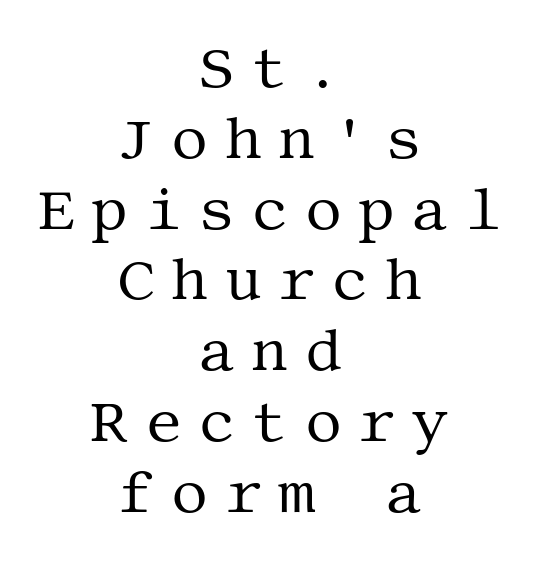
The image shows 58 px regular-weight serif type, upright; set centered, line spacing 1.22x, unusually wide letter spacing (+0.28 em), not underlined; medium stroke contrast and a large x-height.
